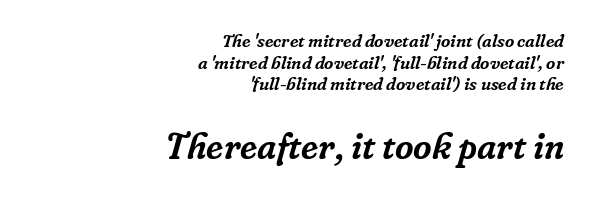
Q: Is the text italic (slanted)? A: Yes, it leans right by about 16 degrees.
Q: Is the typeface a serif or a sans-serif typeface? A: Serif.
Q: Is the text underlined? A: No.
Q: How is the paragraph aligned? A: Right-aligned.
Q: Is the spacing between letters normal or unusually wide? A: Normal.
Q: Which block of text is set in a larger size, the first (top) or the second (bottom)? A: The second (bottom) one.
Q: Width (condensed, normal, or wide)? A: Normal.
Q: Stroke contrast? A: Low.
Q: x-height? A: Medium.
Q: Monospaced? A: No.
